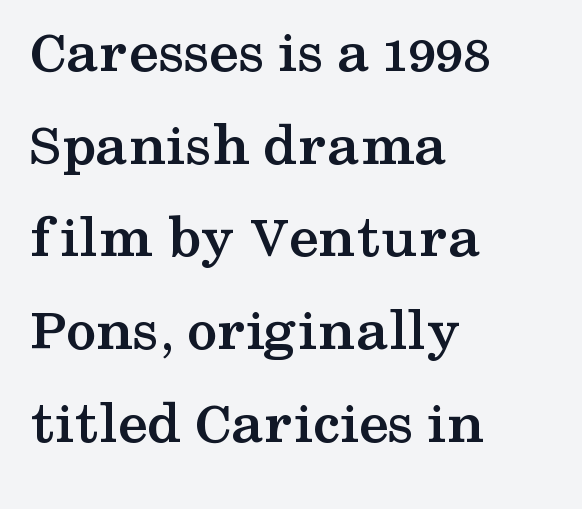
{"serif": "yes", "italic": "no", "bold": "yes", "weight": "semibold", "width": "wide", "stroke_contrast": "medium", "x_height": "medium", "monospaced": "no", "underline": "no", "align": "left", "line_spacing": "normal", "line_spacing_ratio": 1.52, "letter_spacing": "normal", "letter_spacing_em": 0.0, "glyph_px": 61}
